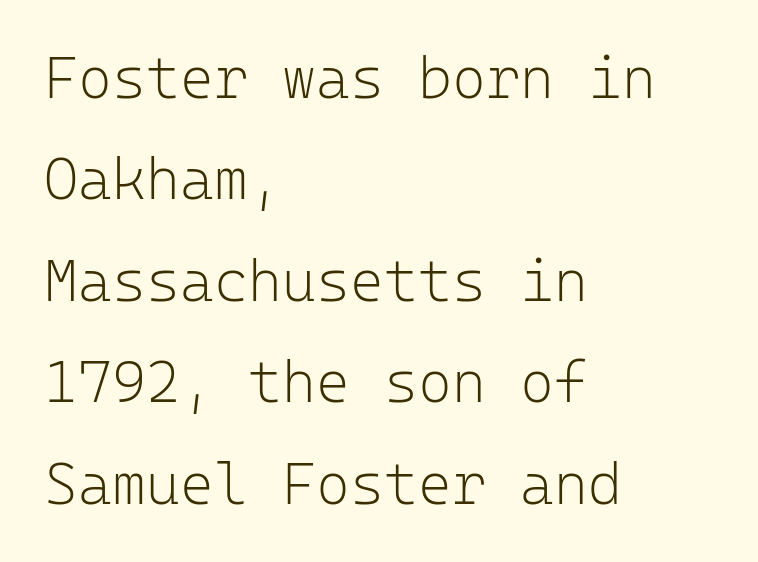
{"serif": "no", "italic": "no", "bold": "no", "weight": "light", "width": "normal", "stroke_contrast": "low", "x_height": "medium", "monospaced": "yes", "underline": "no", "align": "left", "line_spacing_ratio": 1.75, "letter_spacing": "normal", "letter_spacing_em": 0.0, "glyph_px": 58}
